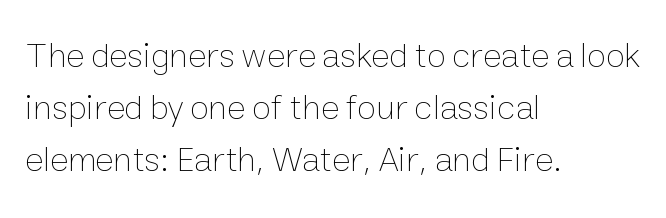
{"italic": "no", "bold": "no", "weight": "thin", "width": "normal", "stroke_contrast": "low", "x_height": "medium", "monospaced": "no", "underline": "no", "align": "left", "line_spacing": "normal", "line_spacing_ratio": 1.49, "letter_spacing": "normal", "letter_spacing_em": 0.0, "glyph_px": 35}
